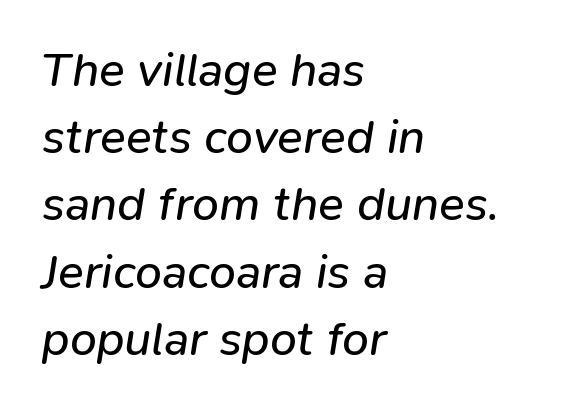
Q: Is the text bold? A: No.
Q: Is the text italic (slanted)? A: Yes, it leans right by about 9 degrees.
Q: Is the text underlined? A: No.
Q: How is the paragraph aligned? A: Left-aligned.
Q: Is the spacing between letters normal or unusually wide? A: Normal.
Q: Is the spacing between lines tight, normal or loose? A: Normal.
Q: Width (condensed, normal, or wide)? A: Normal.
Q: Stroke contrast? A: Low.
Q: x-height? A: Medium.
Q: Monospaced? A: No.
